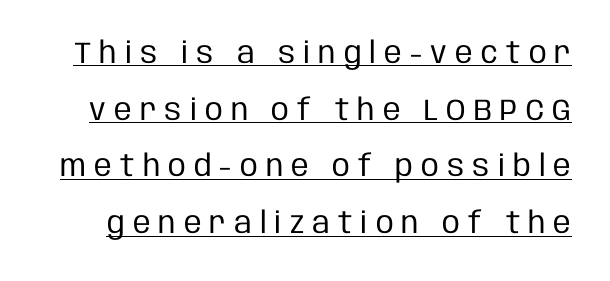
{"serif": "no", "italic": "no", "bold": "no", "weight": "regular", "width": "condensed", "stroke_contrast": "low", "x_height": "large", "monospaced": "no", "underline": "yes", "line_spacing_ratio": 1.89, "letter_spacing": "wide", "letter_spacing_em": 0.27, "glyph_px": 30}
